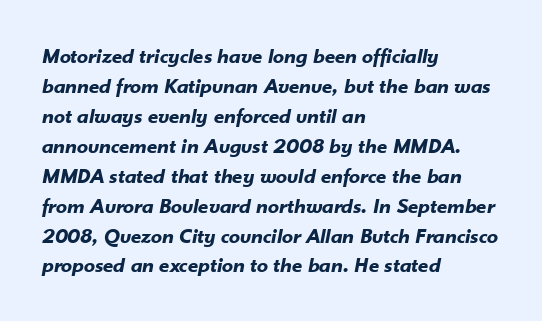
{"italic": "yes", "lean": "right", "slant_degrees": 10, "bold": "yes", "underline": "no", "align": "left", "line_spacing": "normal", "line_spacing_ratio": 1.36, "letter_spacing": "normal", "letter_spacing_em": 0.0, "glyph_px": 22}
